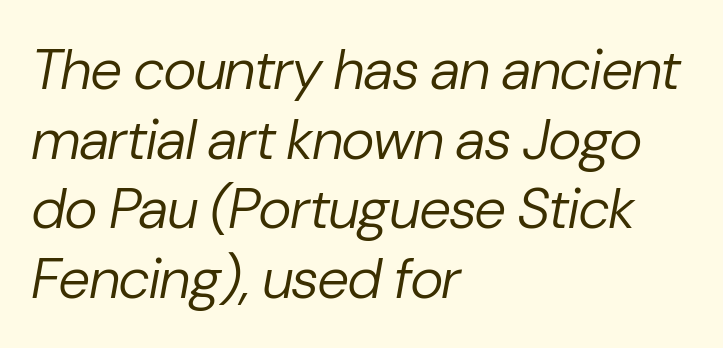
The image shows 57 px regular-weight type, italic (leaning right); set left-aligned, line spacing 1.22x, normal letter spacing, not underlined; low stroke contrast and a medium x-height.
